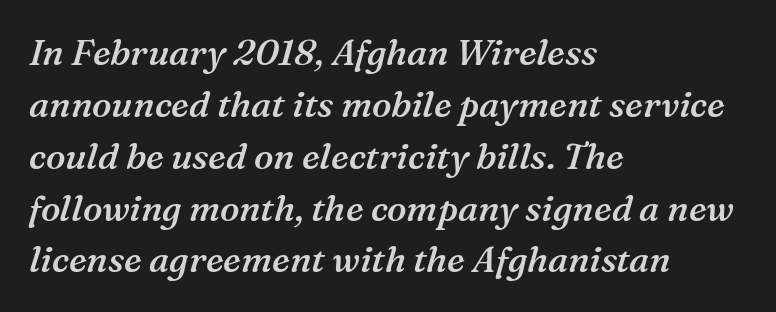
Leftover space on each line is placed entirely after the last word. The letters are slanted; this is an italic face. Each glyph is drawn with semibold strokes, heavier than normal yet not fully bold. Nobody drew a line under any word here. Unlike a clean sans, this face finishes its strokes with serifs.
